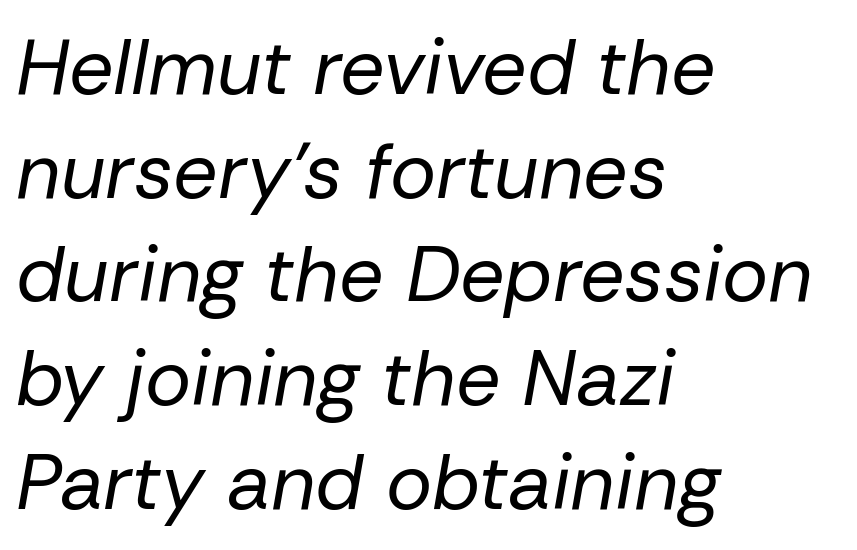
The image shows 78 px regular-weight type, italic (leaning right); set left-aligned, normal line spacing (1.33x), normal letter spacing, not underlined; low stroke contrast and a medium x-height.
